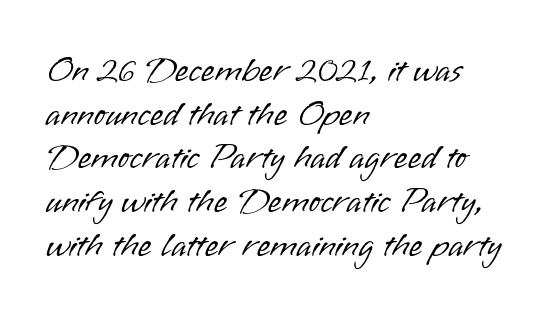
Serifs: no, the terminals of the letterforms are clean. There is no visible air inserted between adjacent glyphs. Counters stay open thanks to moderate or lighter strokes. Quick note: underline off.
